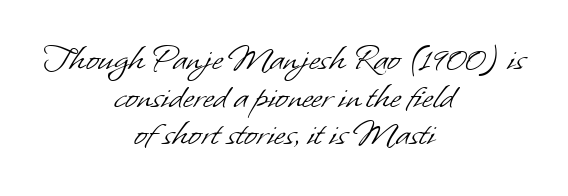
The image shows 38 px light sans-serif type; set centered, tight line spacing (0.99x), normal letter spacing, not underlined; low stroke contrast and a small x-height.
